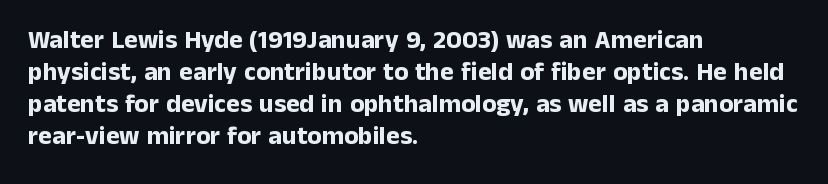
{"italic": "no", "bold": "yes", "underline": "no", "align": "left", "line_spacing_ratio": 1.23, "letter_spacing": "normal", "letter_spacing_em": 0.0, "glyph_px": 26}
